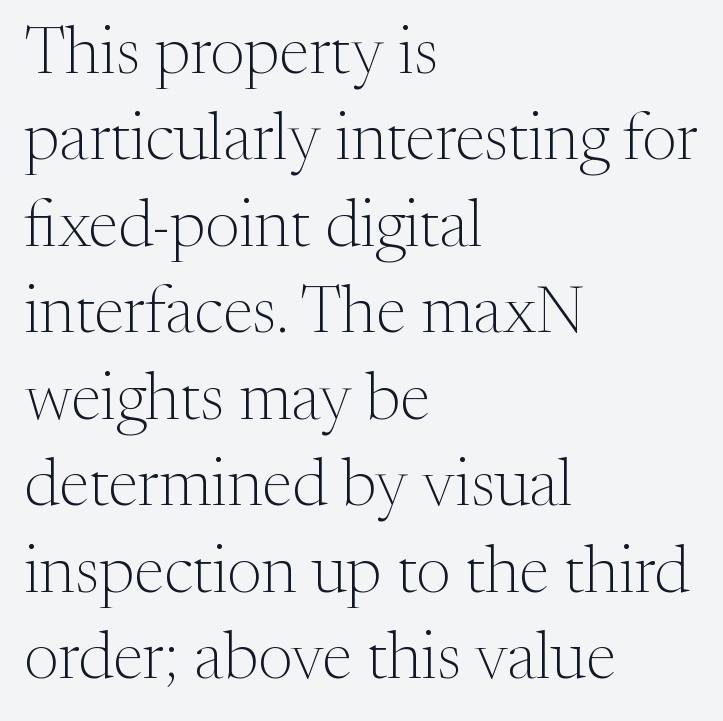
{"serif": "yes", "italic": "no", "bold": "no", "weight": "light", "width": "normal", "stroke_contrast": "medium", "x_height": "medium", "monospaced": "no", "underline": "no", "align": "left", "line_spacing": "normal", "line_spacing_ratio": 1.31, "letter_spacing": "normal", "letter_spacing_em": 0.0, "glyph_px": 66}
